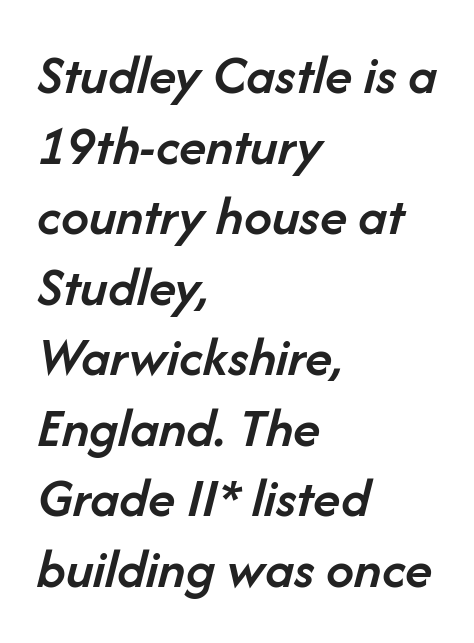
The rendering uses a semibold face; strokes are thickened but not to full bold. This is oblique type, the kind used for emphasis or titles. Compared with a centered layout, this one pins lines to the left instead. A clean baseline with only descenders dipping below it. Character widths vary here, with narrow letters taking less room than wide ones.
